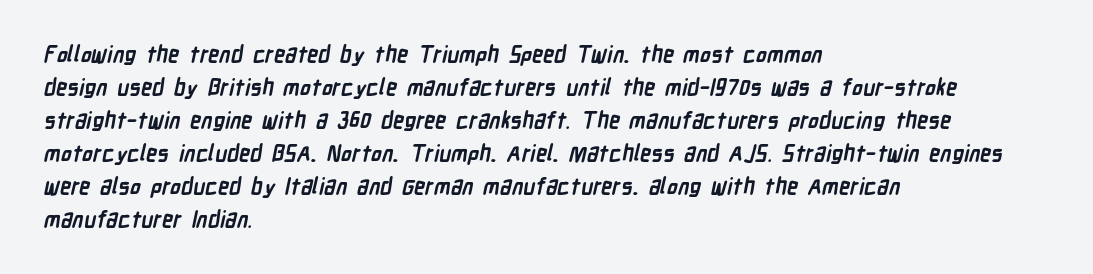
The image shows 22 px bold type; set left-aligned, normal line spacing (1.5x), normal letter spacing, not underlined.
